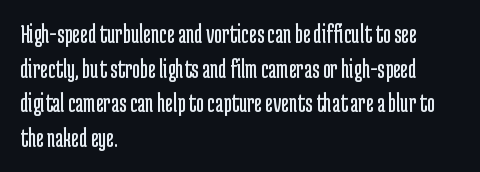
The image shows 27 px text type, upright; set left-aligned, normal line spacing (1.28x), normal letter spacing, not underlined.
